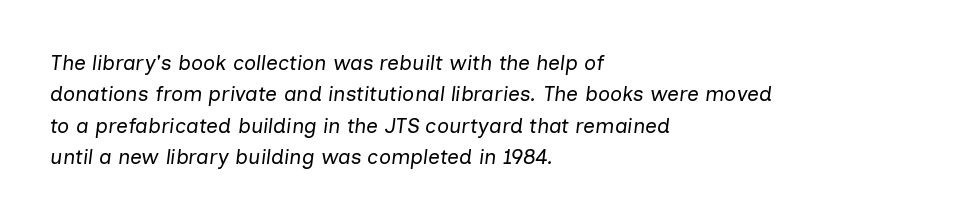
Glance below the letters and you will spot only blank space. The text block is weighted toward the left margin, trailing off unevenly rightward. The line-height multiplier appears to be the usual default. Is the stroke heavy? The answer is a plain regular-or-lighter. The line texture is even and compact thanks to regular tracking.
